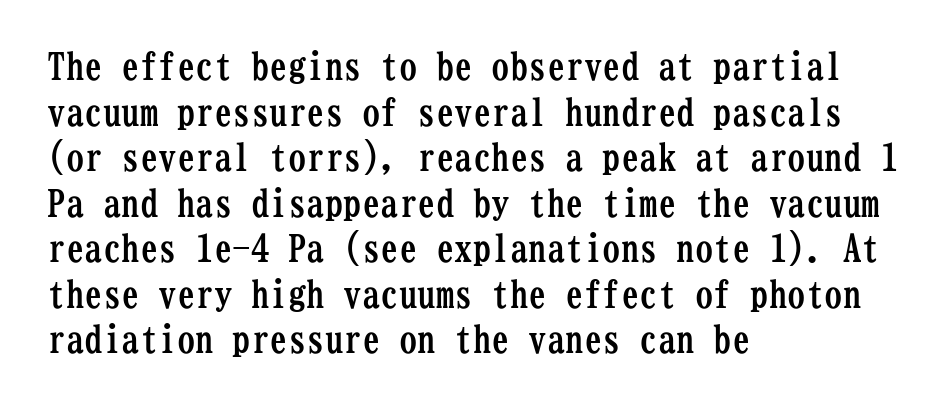
The type sits square on the baseline with zero lean. The strip under each line holds only bare page. Stroke terminals: seriffed. Does extra space separate the letters? No, they use regular spacing. Horizontal alignment here is leftward, the default for most running prose. The face used here is monospaced, like something from a code editor.
